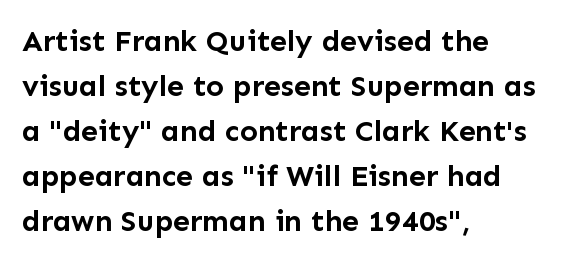
{"serif": "no", "italic": "no", "bold": "yes", "weight": "semibold", "width": "normal", "stroke_contrast": "low", "x_height": "medium", "monospaced": "no", "underline": "no", "align": "left", "line_spacing": "normal", "line_spacing_ratio": 1.5, "letter_spacing": "normal", "letter_spacing_em": 0.0, "glyph_px": 30}
